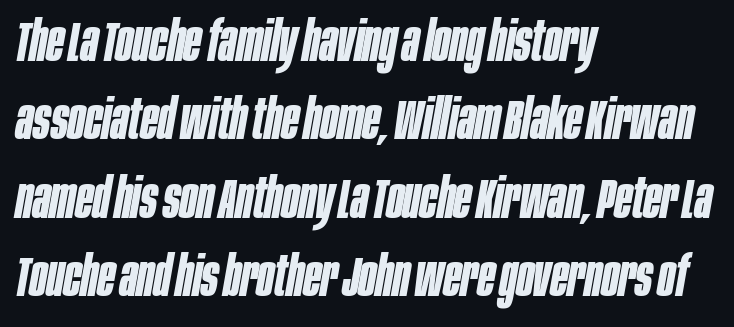
{"italic": "yes", "lean": "right", "slant_degrees": 10, "bold": "yes", "weight": "bold", "width": "condensed", "stroke_contrast": "low", "x_height": "large", "monospaced": "no", "underline": "no", "align": "left", "line_spacing": "normal", "line_spacing_ratio": 1.4, "letter_spacing": "normal", "letter_spacing_em": 0.0, "glyph_px": 56}
